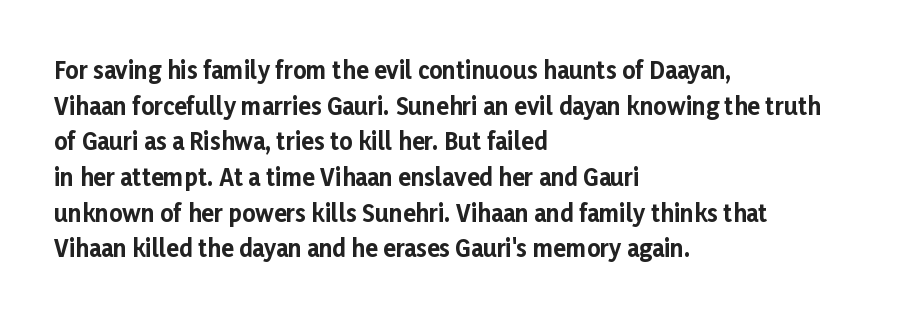
Is the block centered? No — it sits flush against the left margin. A full-strength bold gives these letters their thick strokes. The zone under the glyphs is completely vacant. This sample uses an upright cut, with every glyph sitting square on the baseline. The passage shown has conventional tracking throughout. The line-height multiplier appears to be the usual default.
